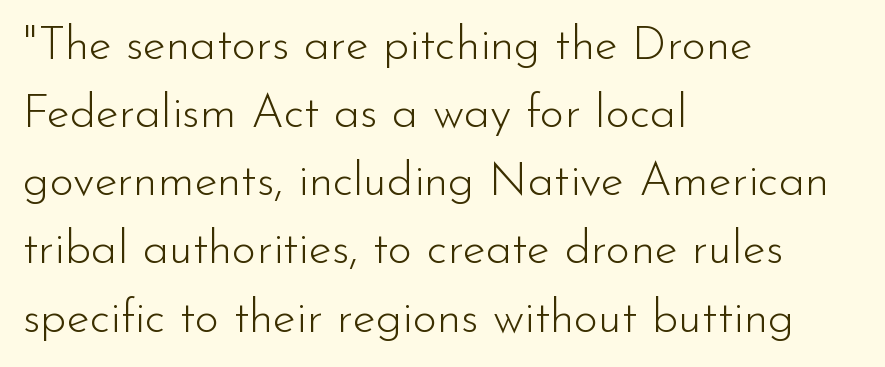
The image shows 47 px light sans-serif type, upright; set left-aligned, normal line spacing (1.45x), normal letter spacing, not underlined; low stroke contrast and a small x-height.
